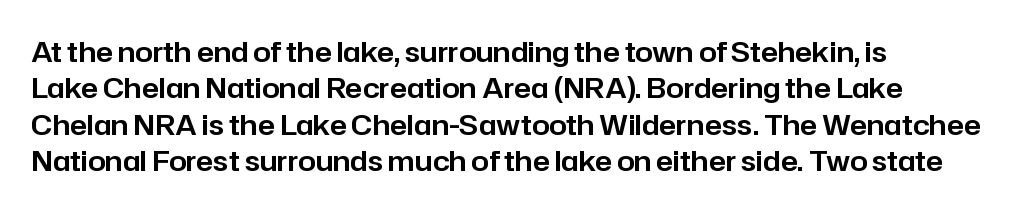
Q: Is the text italic (slanted)? A: No, it is upright.
Q: Is the typeface a serif or a sans-serif typeface? A: Sans-serif.
Q: Is the text underlined? A: No.
Q: How is the paragraph aligned? A: Left-aligned.
Q: Is the spacing between letters normal or unusually wide? A: Normal.
Q: Is the spacing between lines tight, normal or loose? A: Normal.
Q: Width (condensed, normal, or wide)? A: Normal.
Q: Stroke contrast? A: Low.
Q: x-height? A: Medium.
Q: Monospaced? A: No.
